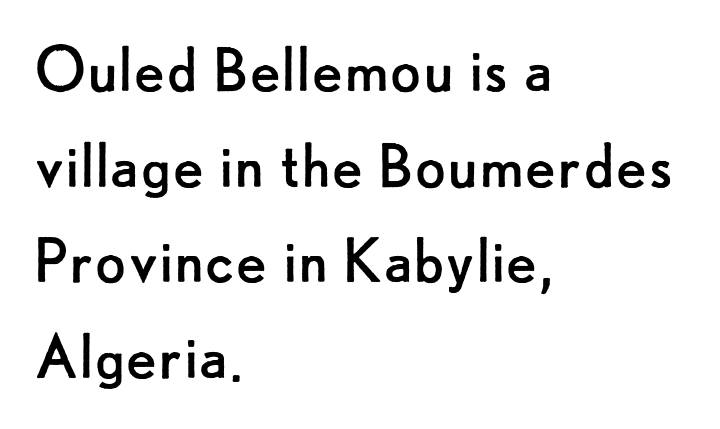
{"serif": "no", "italic": "no", "bold": "no", "weight": "regular", "width": "normal", "stroke_contrast": "low", "x_height": "small", "monospaced": "no", "underline": "no", "align": "left", "line_spacing": "normal", "line_spacing_ratio": 1.31, "letter_spacing": "normal", "letter_spacing_em": 0.0, "glyph_px": 73}
